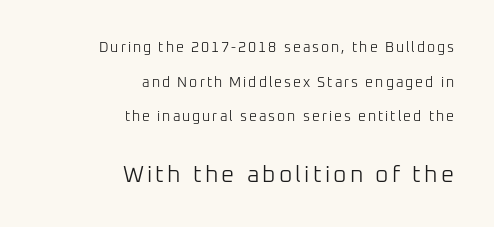
Q: Is the text bold? A: No.
Q: Is the text italic (slanted)? A: No, it is upright.
Q: Is the text underlined? A: No.
Q: How is the paragraph aligned? A: Right-aligned.
Q: Is the spacing between lines tight, normal or loose? A: Loose.
Q: Which block of text is set in a larger size, the first (top) or the second (bottom)? A: The second (bottom) one.
